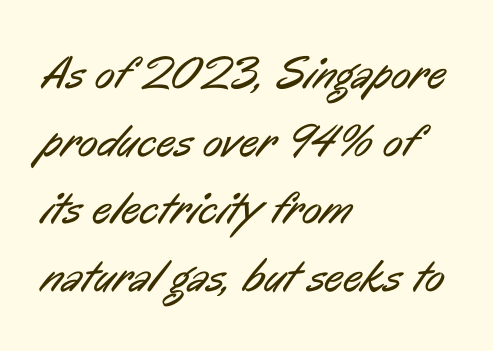
{"serif": "no", "bold": "no", "weight": "regular", "width": "condensed", "stroke_contrast": "low", "x_height": "medium", "monospaced": "no", "underline": "no", "align": "left", "line_spacing": "normal", "line_spacing_ratio": 1.47, "letter_spacing": "normal", "letter_spacing_em": 0.0, "glyph_px": 46}
